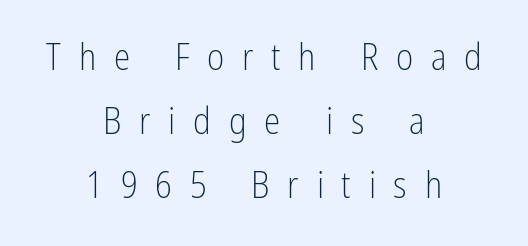
In terms of posture, this sample is upright. Unmarked baselines from the first word to the last. Looks like regular typesetting: each glyph gets only the width it needs. Is the letter spacing exaggerated? Yes — the characters are pushed far apart. In terms of letterform style, serifs are entirely absent. The weight would be labelled regular, book, light, or lighter still.
